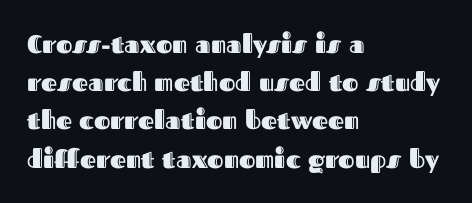
Descenders hang freely into open space. Teacher's note: observe the even left margin — that is flush-left alignment. The vertical gap from one line to the next is medium. If you drew a line through each stem, it would be perfectly vertical. The letters sit at their default tracking, neither squeezed nor spread.
